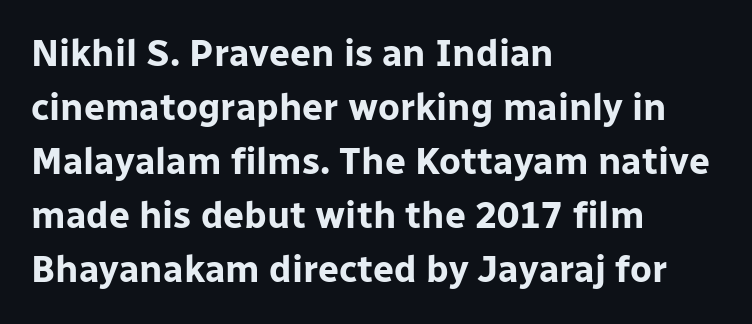
{"serif": "no", "italic": "no", "bold": "yes", "weight": "bold", "width": "normal", "stroke_contrast": "low", "x_height": "medium", "monospaced": "no", "underline": "no", "align": "left", "line_spacing": "normal", "line_spacing_ratio": 1.46, "letter_spacing": "normal", "letter_spacing_em": 0.0, "glyph_px": 37}
